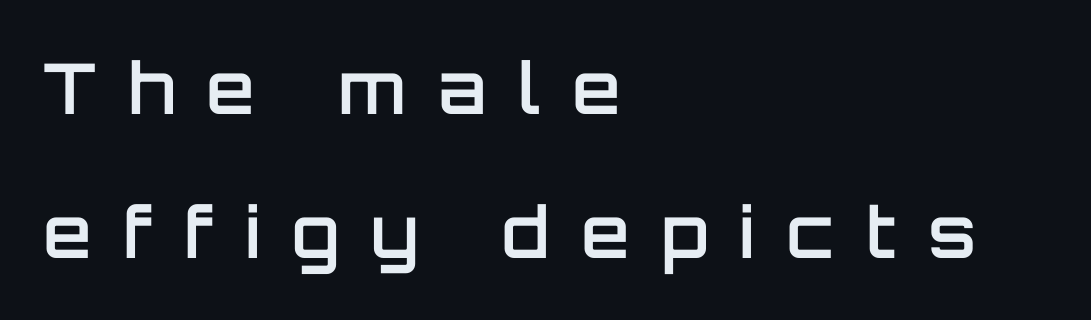
In terms of posture, this sample is upright. Typeset ragged right — the left edge is the straight one. Anything drawn beneath the words? Only blank space. The text was rendered using a sans face with plain stroke endings. The typesetting leans somewhat heavy: a semibold. A typesetter would call this leading open, well beyond the default.
